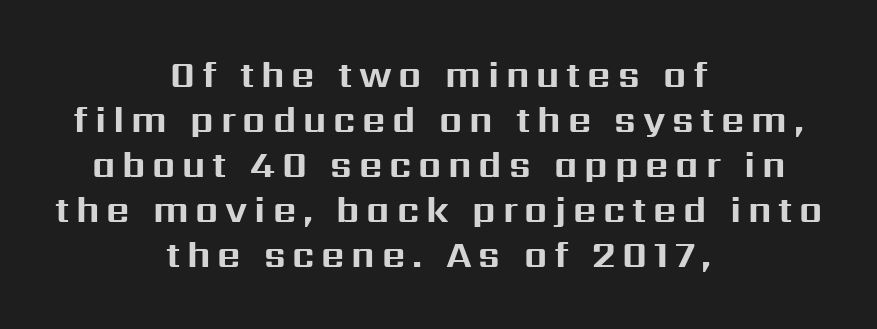
Is there any slant? The stems are plumb. You'd pick this weight for a headline — it's a proper bold. Spacing verdict: proportional, widths tailored to each character. Nothing sits at the stroke ends, so this counts as sans-serif. Rule under the text: the space is simply empty.
